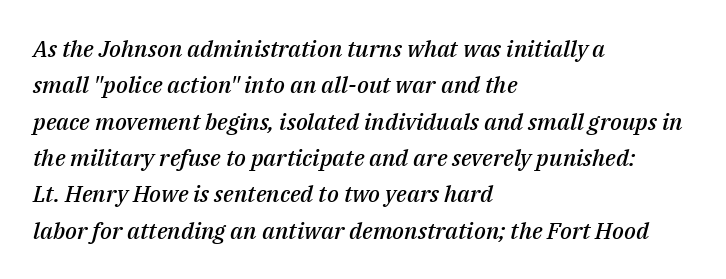
The vertical gap from one line to the next is medium. You could call the tracking neutral — neither tight nor loose. The text block is weighted toward the left margin, trailing off unevenly rightward. Plain, unruled lines of type. If you drew a line through each stem, it would be angled. Heft: intermediate — a semibold.
